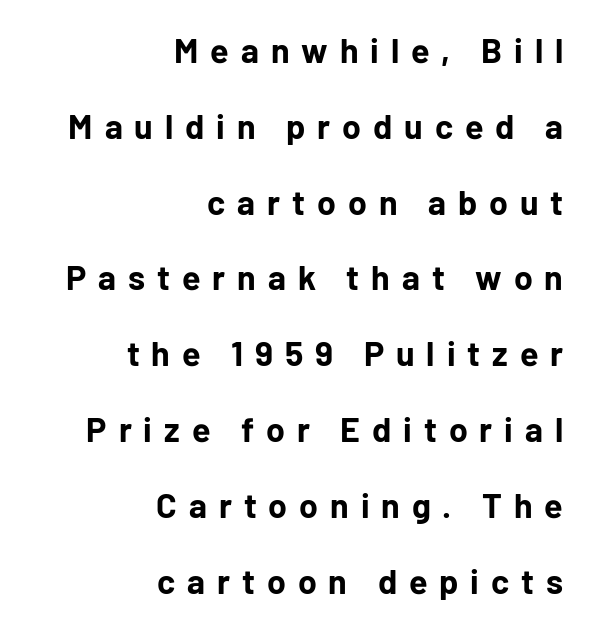
Plenty of ink on the page — the face is bold. How would I describe the line gaps? Wide and relaxed. Varying glyph widths throughout — classic text-font behaviour. Lines of text with bare space underneath. Nope, no serifs anywhere on these letters.
